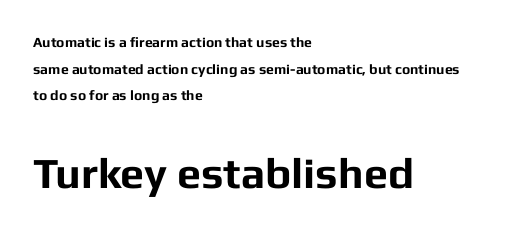
Q: Is the text bold? A: Yes.
Q: Is the text italic (slanted)? A: No, it is upright.
Q: Is the typeface a serif or a sans-serif typeface? A: Sans-serif.
Q: Is the text underlined? A: No.
Q: How is the paragraph aligned? A: Left-aligned.
Q: Is the spacing between letters normal or unusually wide? A: Normal.
Q: Is the spacing between lines tight, normal or loose? A: Loose.
Q: Which block of text is set in a larger size, the first (top) or the second (bottom)? A: The second (bottom) one.
Q: Width (condensed, normal, or wide)? A: Normal.
Q: Stroke contrast? A: Low.
Q: x-height? A: Medium.
Q: Monospaced? A: No.
